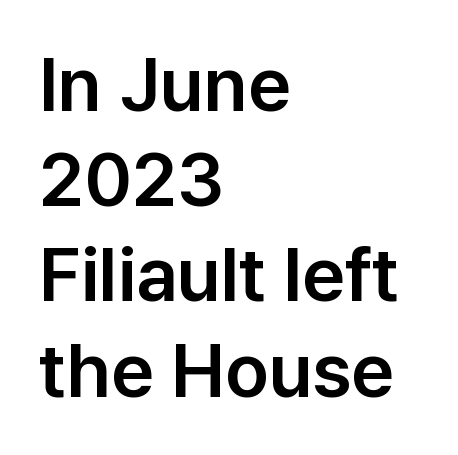
A normal amount of white space separates one row of letters from the next. The face used here is proportionally spaced, like ordinary book or web type. A roman cut, with each character standing at attention. Are there feet on the stems? There aren't — it's a sans.
